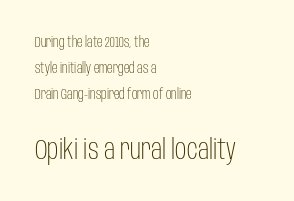
The image shows 28 px light, condensed sans-serif type, upright; set left-aligned, line spacing 1.87x, normal letter spacing, not underlined; the second (bottom) block is 2.0x larger; low stroke contrast and a large x-height.
